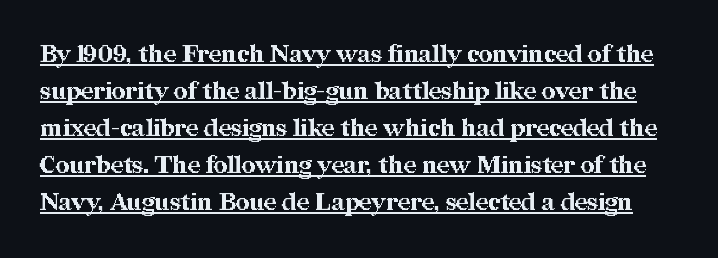
Q: Is the text bold? A: Yes.
Q: Is the text italic (slanted)? A: No, it is upright.
Q: Is the text underlined? A: Yes.
Q: Is the spacing between letters normal or unusually wide? A: Normal.
Q: Is the spacing between lines tight, normal or loose? A: Normal.
